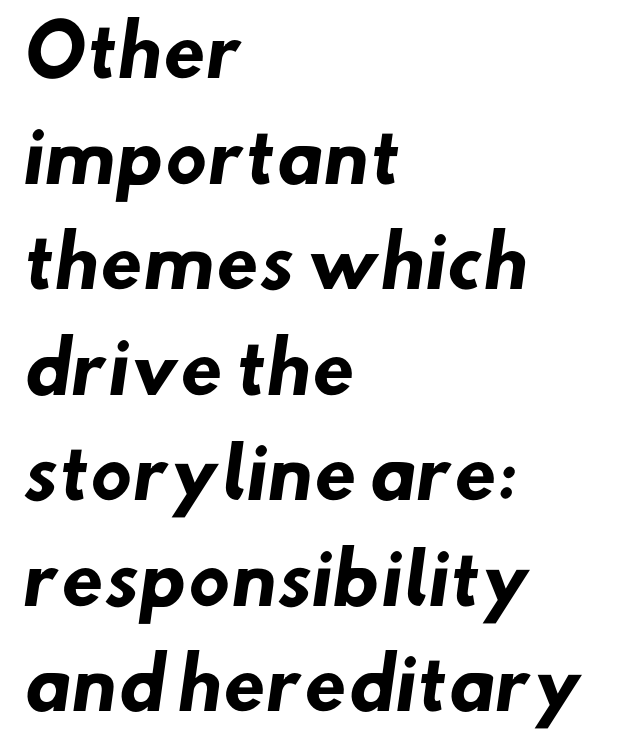
Bare-footed words on every line. I'd call this a sans setting — the letters go barefoot. Emphasis by weight is at full strength: bold. Students, note that the glyphs here touch the page at normal intervals. Varying glyph widths throughout — classic text-font behaviour. The leading is moderate, giving the passage an even texture.
